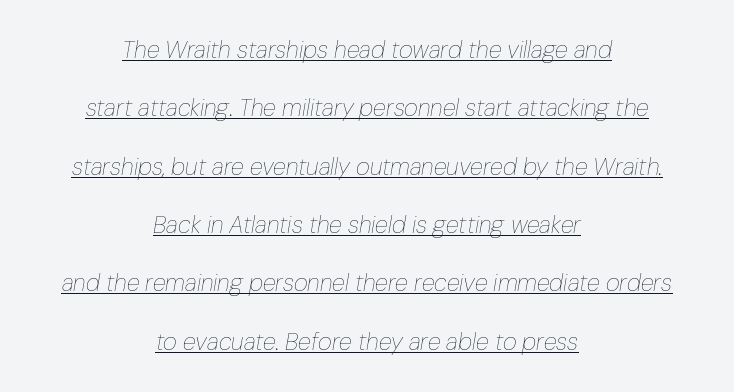
The image shows 24 px text type, italic (leaning right); set centered, loose line spacing (2.43x), normal letter spacing, underlined.
